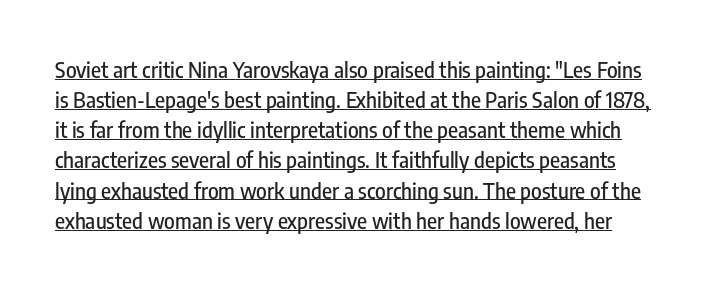
The vertical gap from one line to the next is medium. Spacing between characters is what you'd get straight out of the box. Descenders here cross a horizontal rule under the line. It's the straight-up-and-down kind of type.
